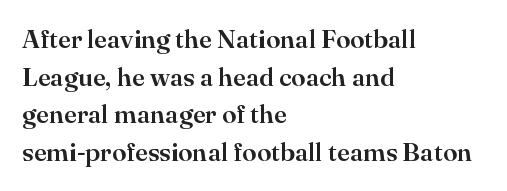
{"italic": "no", "underline": "no", "align": "left", "line_spacing": "normal", "line_spacing_ratio": 1.45, "letter_spacing": "normal", "letter_spacing_em": 0.0, "glyph_px": 26}
